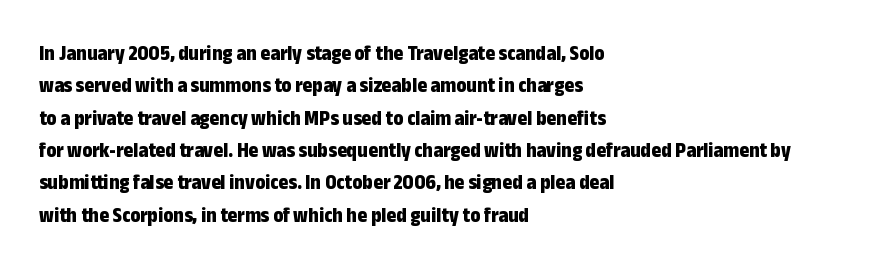
Q: Is the text bold? A: Yes.
Q: Is the text italic (slanted)? A: No, it is upright.
Q: Is the text underlined? A: No.
Q: How is the paragraph aligned? A: Left-aligned.
Q: Is the spacing between letters normal or unusually wide? A: Normal.
Q: Is the spacing between lines tight, normal or loose? A: Normal.
